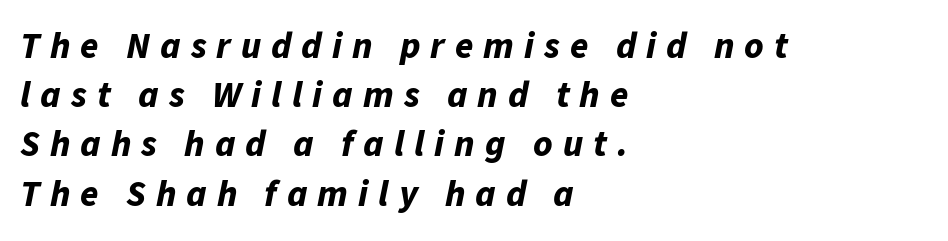
Q: Is the text bold? A: Yes.
Q: Is the text italic (slanted)? A: Yes, it leans right by about 11 degrees.
Q: Is the text underlined? A: No.
Q: How is the paragraph aligned? A: Left-aligned.
Q: Is the spacing between letters normal or unusually wide? A: Unusually wide.
Q: Is the spacing between lines tight, normal or loose? A: Normal.
Q: Width (condensed, normal, or wide)? A: Normal.
Q: Stroke contrast? A: Low.
Q: x-height? A: Medium.
Q: Monospaced? A: No.
